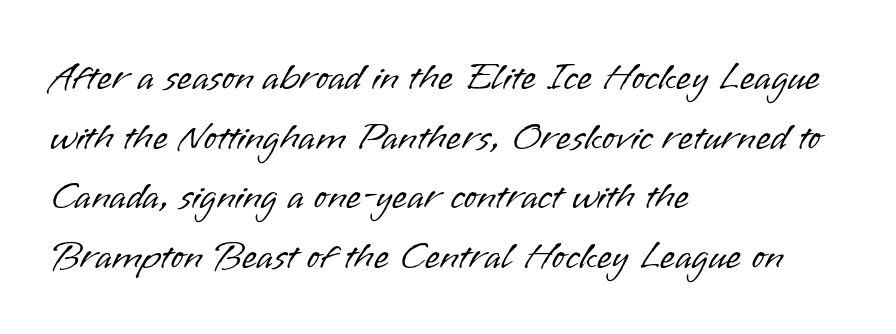
The image shows 39 px light sans-serif type; set left-aligned, normal line spacing (1.53x), normal letter spacing, not underlined; low stroke contrast and a small x-height.
